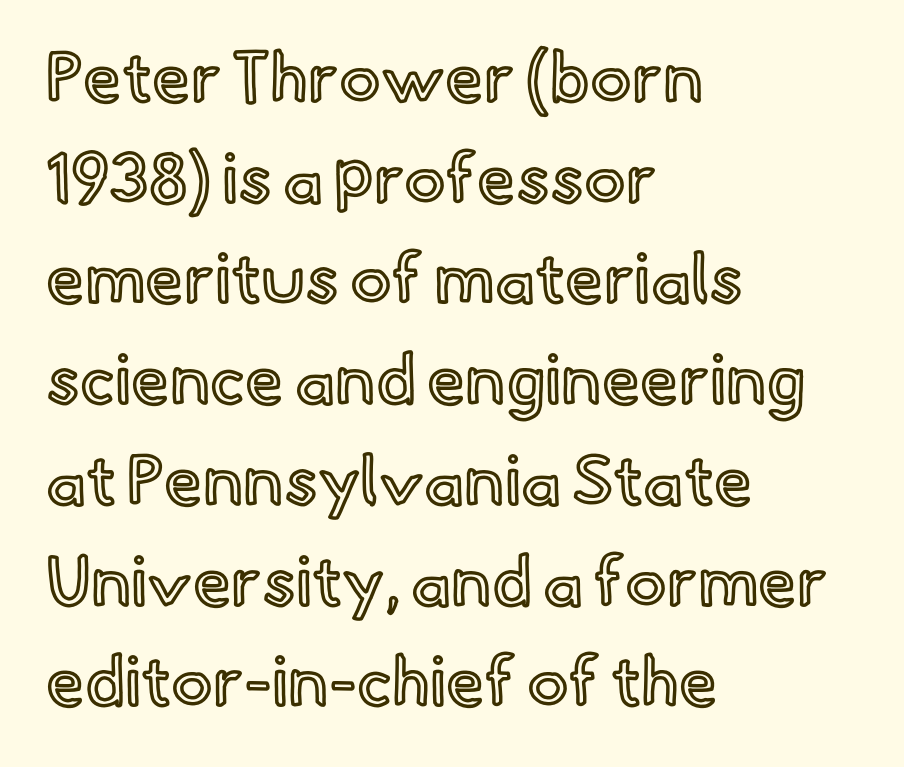
{"italic": "no", "width": "normal", "x_height": "small", "monospaced": "no", "underline": "no", "align": "left", "line_spacing": "normal", "line_spacing_ratio": 1.46, "letter_spacing": "normal", "letter_spacing_em": 0.0, "glyph_px": 69}
